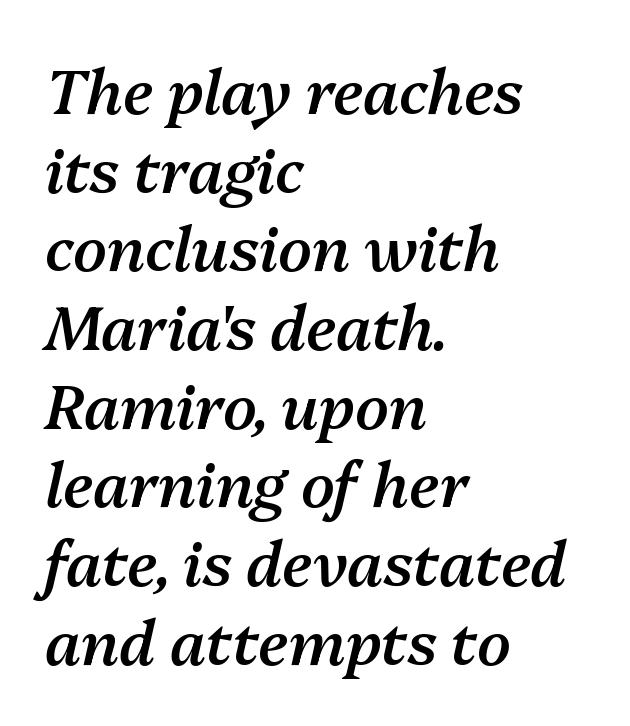
{"italic": "yes", "lean": "right", "slant_degrees": 13, "bold": "semi", "weight": "semibold", "width": "normal", "stroke_contrast": "medium", "x_height": "medium", "monospaced": "no", "underline": "no", "align": "left", "line_spacing": "normal", "line_spacing_ratio": 1.29, "letter_spacing": "normal", "letter_spacing_em": 0.0, "glyph_px": 61}
